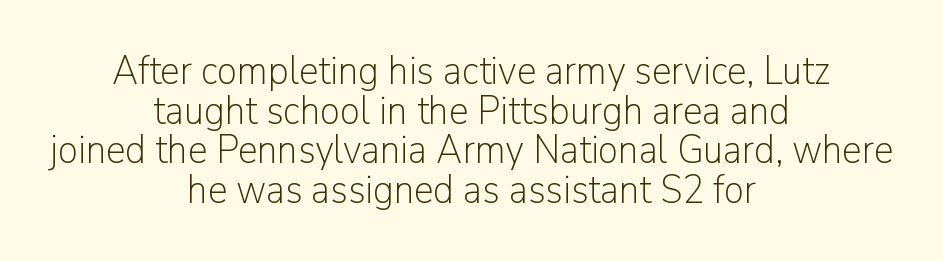
Character widths vary here, with narrow letters taking less room than wide ones. Vertical strokes here are truly vertical. Letters have the restrained weight of plain body copy at most. Tracking here is standard; glyphs follow each other at the usual distance. Descenders hang freely into open space.
